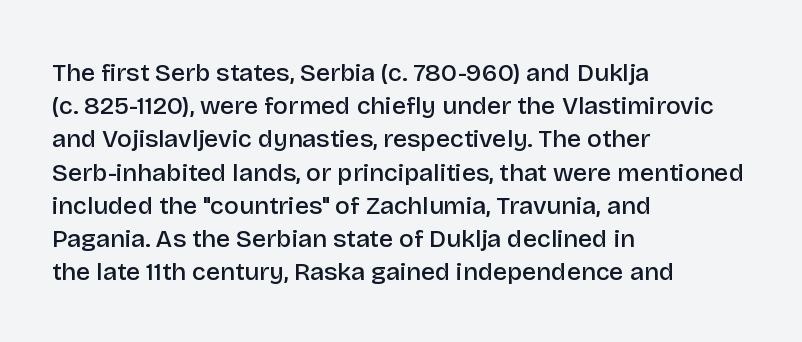
The image shows 25 px text type, upright; set left-aligned, normal line spacing (1.33x), normal letter spacing, not underlined.
